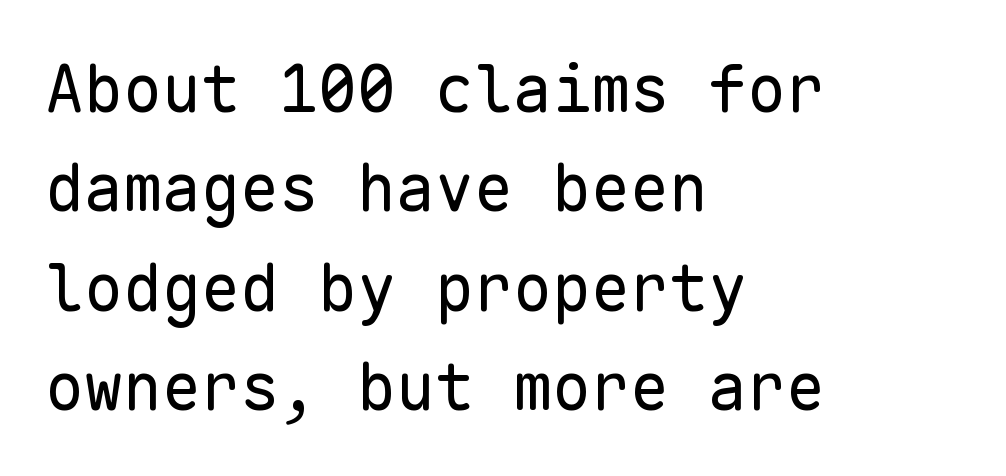
The line texture is even and compact thanks to regular tracking. The letters march in equal steps, a hallmark of fixed-pitch type. Typeset ragged right — the left edge is the straight one. The designer left line spacing at the default. Stroke thickness stays within the range of a standard reading face or lighter. The space directly below the letters is spotless.
